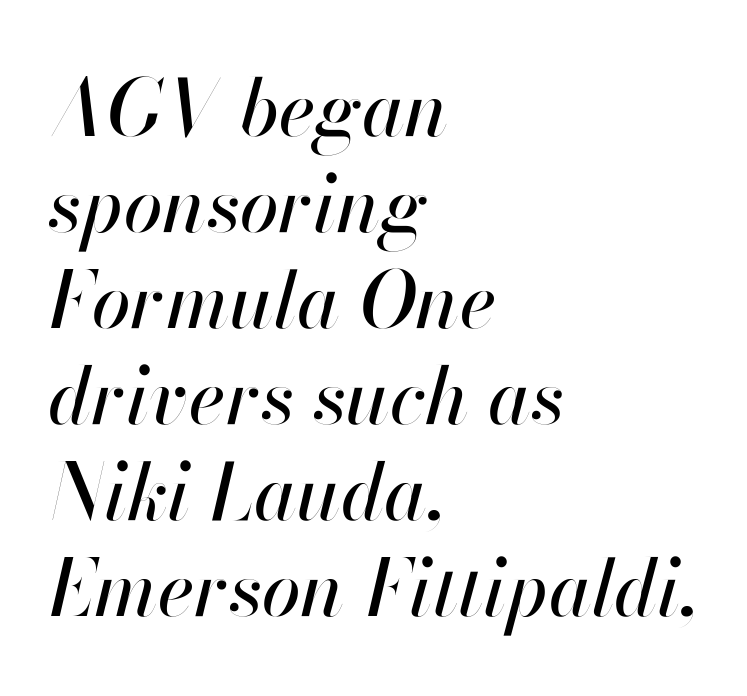
{"italic": "yes", "lean": "right", "slant_degrees": 13, "width": "normal", "stroke_contrast": "high", "x_height": "small", "monospaced": "no", "underline": "no", "align": "left", "line_spacing_ratio": 1.23, "letter_spacing": "normal", "letter_spacing_em": 0.0, "glyph_px": 78}
